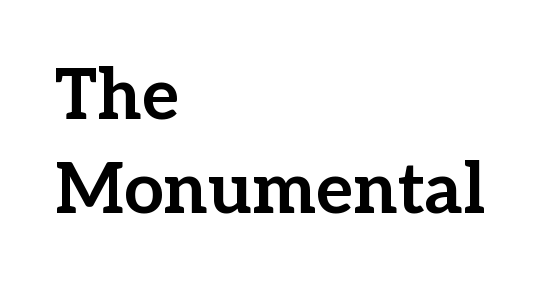
The passage is arranged the way most books set body copy — flush left. Is the letter spacing exaggerated? No — it looks like the ordinary default. The glyphs are unaccompanied by any horizontal stroke below them. Ordinary non-slanted type is in use. Does the weight exceed regular? Yes, all the way to bold. Does the leading feel generous? No, just average.
